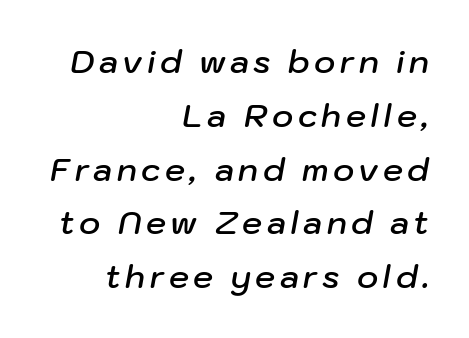
Q: Is the text bold? A: Semi-bold.
Q: Is the text italic (slanted)? A: Yes, it leans right by about 10 degrees.
Q: Is the text underlined? A: No.
Q: How is the paragraph aligned? A: Right-aligned.
Q: Is the spacing between lines tight, normal or loose? A: Normal.
Q: Width (condensed, normal, or wide)? A: Normal.
Q: Stroke contrast? A: Low.
Q: x-height? A: Medium.
Q: Monospaced? A: No.
